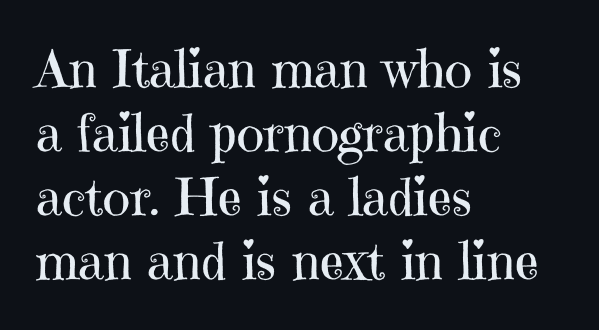
{"serif": "yes", "italic": "no", "bold": "no", "weight": "regular", "width": "normal", "stroke_contrast": "high", "x_height": "medium", "monospaced": "no", "underline": "no", "align": "left", "line_spacing_ratio": 1.23, "letter_spacing": "normal", "letter_spacing_em": 0.0, "glyph_px": 52}
